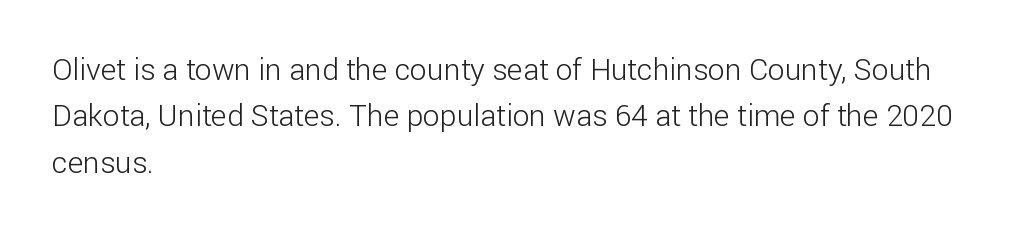
{"serif": "no", "italic": "no", "bold": "no", "weight": "light", "width": "normal", "stroke_contrast": "low", "x_height": "medium", "monospaced": "no", "underline": "no", "align": "left", "line_spacing": "normal", "line_spacing_ratio": 1.55, "letter_spacing": "normal", "letter_spacing_em": 0.0, "glyph_px": 30}
